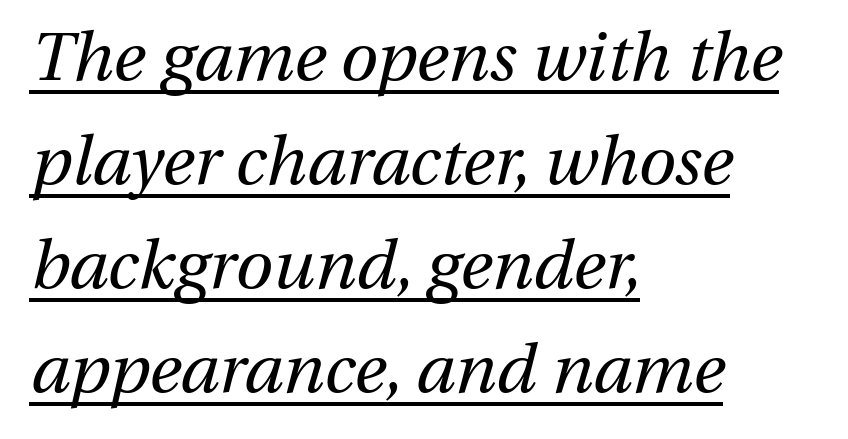
Q: Is the text bold? A: No.
Q: Is the text italic (slanted)? A: Yes, it leans right by about 13 degrees.
Q: Is the text underlined? A: Yes.
Q: How is the paragraph aligned? A: Left-aligned.
Q: Is the spacing between letters normal or unusually wide? A: Normal.
Q: Is the spacing between lines tight, normal or loose? A: Normal.
Q: Width (condensed, normal, or wide)? A: Normal.
Q: Stroke contrast? A: Medium.
Q: x-height? A: Medium.
Q: Monospaced? A: No.
